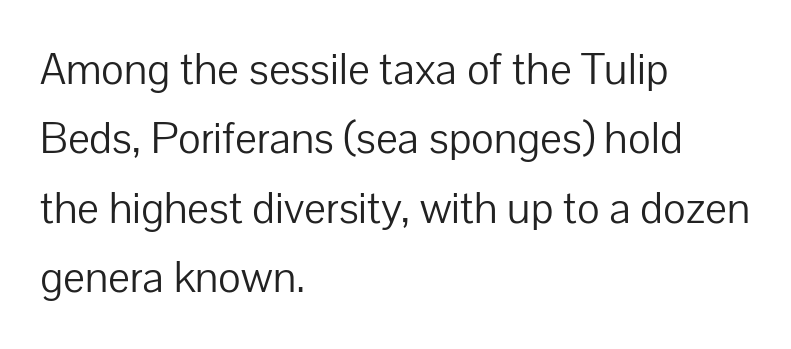
Q: Is the text bold? A: No.
Q: Is the text italic (slanted)? A: No, it is upright.
Q: Is the typeface a serif or a sans-serif typeface? A: Sans-serif.
Q: Is the text underlined? A: No.
Q: How is the paragraph aligned? A: Left-aligned.
Q: Is the spacing between letters normal or unusually wide? A: Normal.
Q: Is the spacing between lines tight, normal or loose? A: Normal.
Q: Width (condensed, normal, or wide)? A: Normal.
Q: Stroke contrast? A: Low.
Q: x-height? A: Medium.
Q: Monospaced? A: No.
